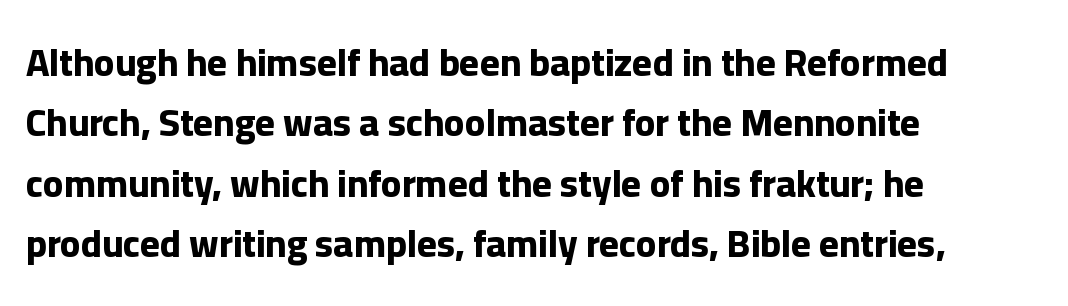
{"serif": "no", "italic": "no", "bold": "yes", "weight": "bold", "width": "normal", "stroke_contrast": "low", "x_height": "medium", "monospaced": "no", "underline": "no", "align": "left", "line_spacing": "normal", "line_spacing_ratio": 1.59, "letter_spacing": "normal", "letter_spacing_em": 0.0, "glyph_px": 38}
